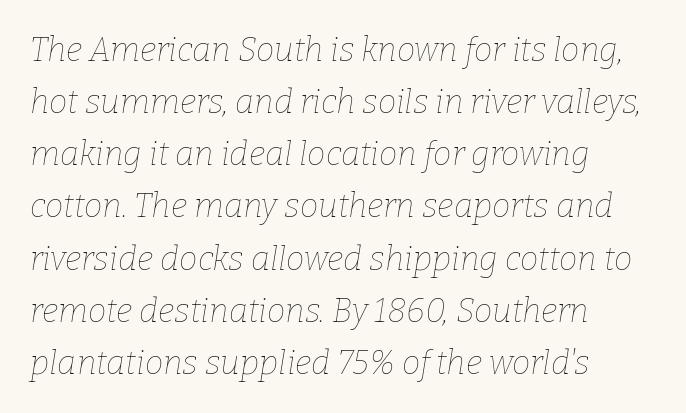
Q: Is the text bold? A: No.
Q: Is the text italic (slanted)? A: Yes, it leans right by about 9 degrees.
Q: Is the text underlined? A: No.
Q: How is the paragraph aligned? A: Left-aligned.
Q: Is the spacing between letters normal or unusually wide? A: Normal.
Q: Is the spacing between lines tight, normal or loose? A: Normal.
Q: Width (condensed, normal, or wide)? A: Normal.
Q: Stroke contrast? A: Low.
Q: x-height? A: Medium.
Q: Monospaced? A: No.
